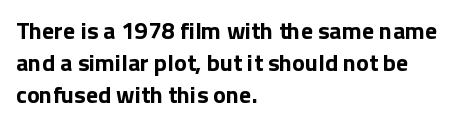
Q: Is the text bold? A: Yes.
Q: Is the text italic (slanted)? A: No, it is upright.
Q: Is the text underlined? A: No.
Q: How is the paragraph aligned? A: Left-aligned.
Q: Is the spacing between letters normal or unusually wide? A: Normal.
Q: Is the spacing between lines tight, normal or loose? A: Normal.
